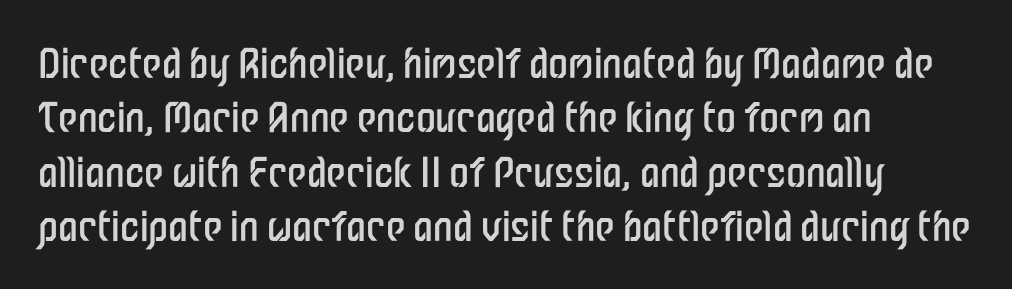
Q: Is the text bold? A: No.
Q: Is the text italic (slanted)? A: No, it is upright.
Q: Is the typeface a serif or a sans-serif typeface? A: Sans-serif.
Q: Is the text underlined? A: No.
Q: How is the paragraph aligned? A: Left-aligned.
Q: Is the spacing between letters normal or unusually wide? A: Normal.
Q: Is the spacing between lines tight, normal or loose? A: Normal.
Q: Width (condensed, normal, or wide)? A: Condensed.
Q: Stroke contrast? A: Low.
Q: x-height? A: Medium.
Q: Monospaced? A: No.
